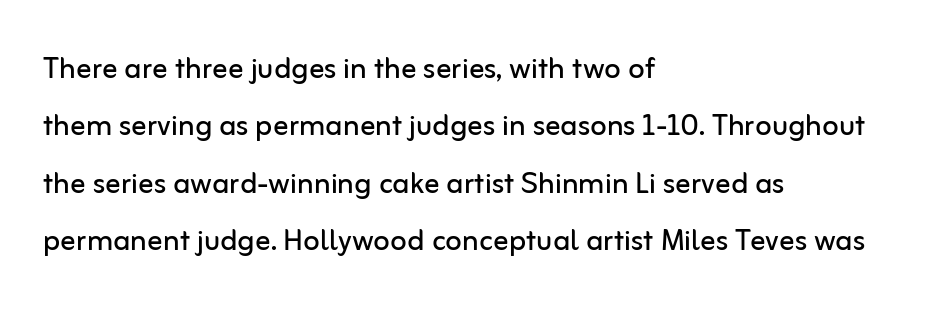
Any mark beneath the type? The region is blank. The face used here is a sans, in the tradition of grotesques and geometrics. These lines are rendered in a variable-pitch font. Line spacing here is normal. A classic flush-left, rag-right setting is used for this passage. These lines were composed using upright roman letters.
